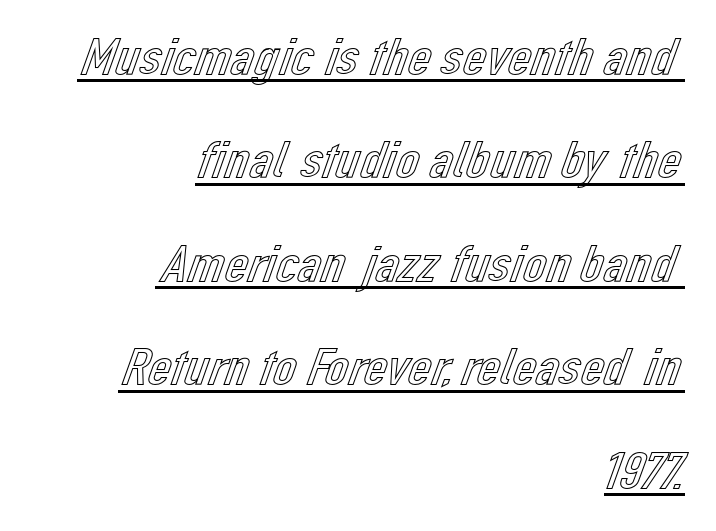
The image shows 52 px text type; set right-aligned, loose line spacing (1.99x), normal letter spacing, underlined; a medium x-height.
